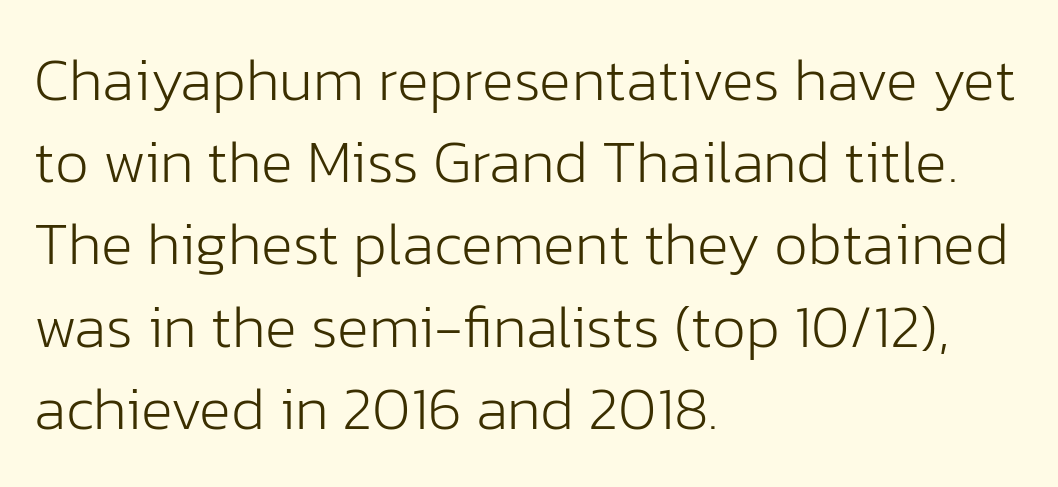
{"serif": "no", "italic": "no", "bold": "no", "weight": "light", "width": "normal", "stroke_contrast": "low", "x_height": "medium", "monospaced": "no", "underline": "no", "align": "left", "line_spacing": "normal", "line_spacing_ratio": 1.37, "letter_spacing": "normal", "letter_spacing_em": 0.0, "glyph_px": 60}
